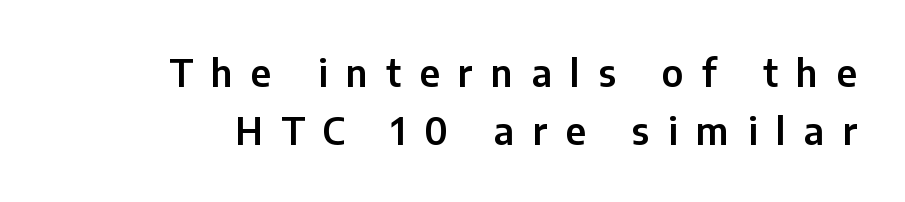
Q: Is the text italic (slanted)? A: No, it is upright.
Q: Is the typeface a serif or a sans-serif typeface? A: Sans-serif.
Q: Is the text underlined? A: No.
Q: Is the spacing between letters normal or unusually wide? A: Unusually wide.
Q: Is the spacing between lines tight, normal or loose? A: Normal.
Q: Width (condensed, normal, or wide)? A: Normal.
Q: Stroke contrast? A: Low.
Q: x-height? A: Medium.
Q: Monospaced? A: No.
